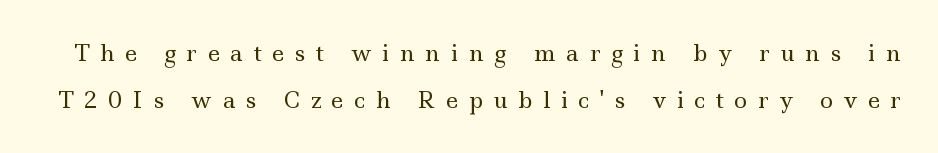
{"italic": "no", "bold": "no", "underline": "no", "line_spacing": "loose", "line_spacing_ratio": 2.13, "letter_spacing": "wide", "letter_spacing_em": 0.48, "glyph_px": 22}
